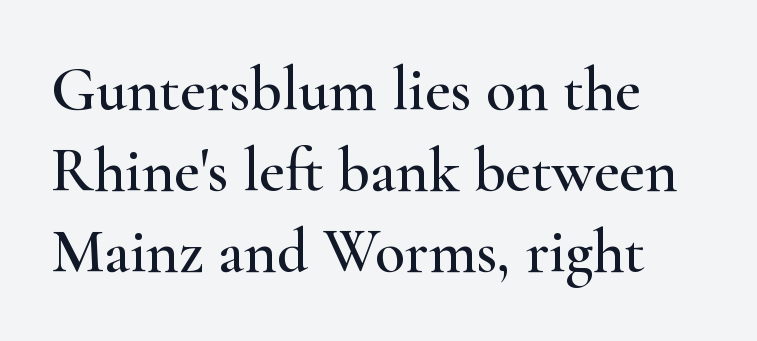
The space directly below the letters is spotless. The type family on display is of the serif kind. Regarding leading, the lines here are spaced in the standard way. This sample has the flowing, uneven cadence of proportional lettering.
